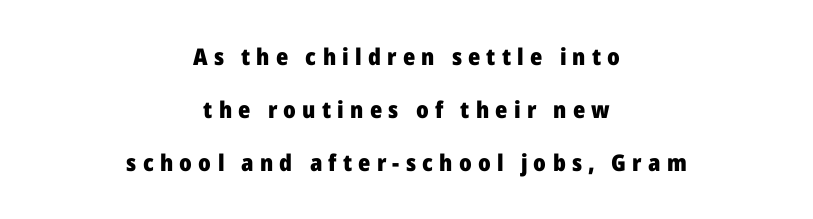
The image shows 23 px bold type, upright; set centered, loose line spacing (2.31x), unusually wide letter spacing (+0.27 em), not underlined.
